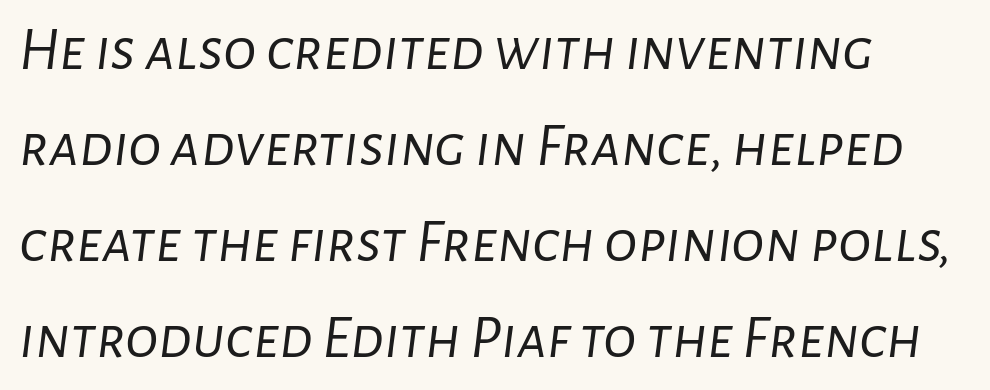
The image shows 62 px light type, italic (leaning right); set left-aligned, normal line spacing (1.55x), normal letter spacing, not underlined; low stroke contrast and a medium x-height.
